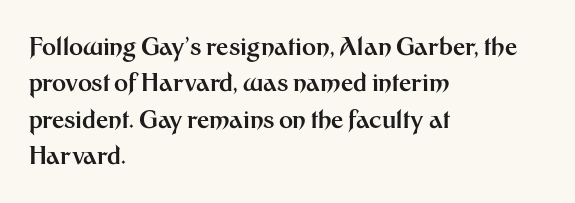
The designer left line spacing at the default. The horizontal fit of the characters is conventional and even. The specimen reads as upright at a glance. The passage shown is not underscored anywhere. The letters are bold, with thick, heavy strokes.
